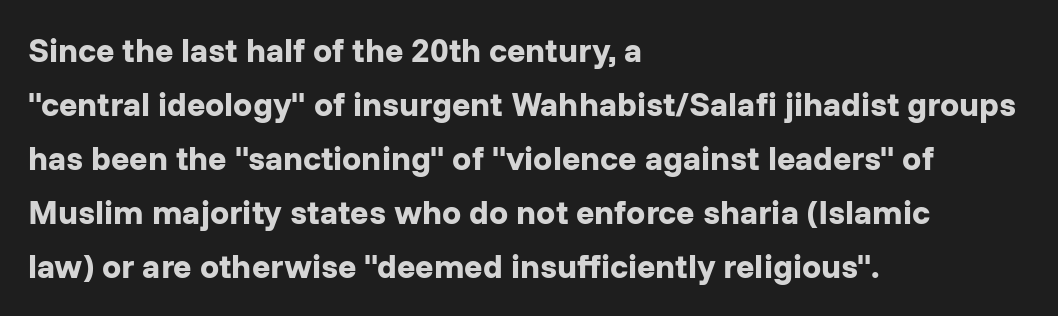
Q: Is the text bold? A: Yes.
Q: Is the text italic (slanted)? A: No, it is upright.
Q: Is the typeface a serif or a sans-serif typeface? A: Sans-serif.
Q: Is the text underlined? A: No.
Q: How is the paragraph aligned? A: Left-aligned.
Q: Is the spacing between letters normal or unusually wide? A: Normal.
Q: Is the spacing between lines tight, normal or loose? A: Normal.
Q: Width (condensed, normal, or wide)? A: Normal.
Q: Stroke contrast? A: Low.
Q: x-height? A: Medium.
Q: Monospaced? A: No.
